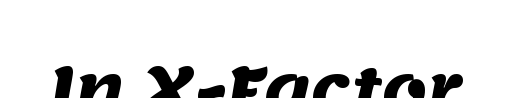
Q: Is the text bold? A: Yes.
Q: Is the typeface a serif or a sans-serif typeface? A: Sans-serif.
Q: Is the text underlined? A: No.
Q: Is the spacing between letters normal or unusually wide? A: Normal.
Q: Width (condensed, normal, or wide)? A: Normal.
Q: Stroke contrast? A: Medium.
Q: x-height? A: Large.
Q: Monospaced? A: No.
